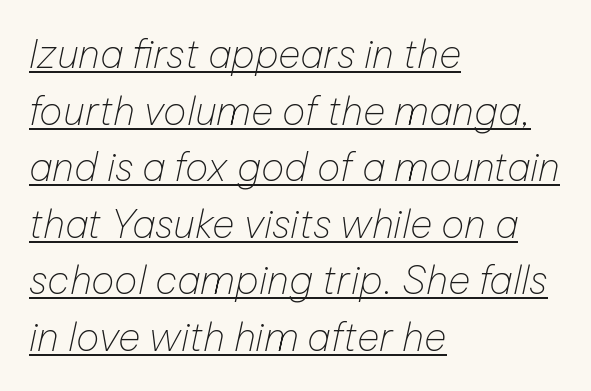
Q: Is the text bold? A: No.
Q: Is the text italic (slanted)? A: Yes, it leans right by about 12 degrees.
Q: Is the text underlined? A: Yes.
Q: How is the paragraph aligned? A: Left-aligned.
Q: Is the spacing between letters normal or unusually wide? A: Normal.
Q: Is the spacing between lines tight, normal or loose? A: Normal.
Q: Width (condensed, normal, or wide)? A: Normal.
Q: Stroke contrast? A: Low.
Q: x-height? A: Medium.
Q: Monospaced? A: No.
